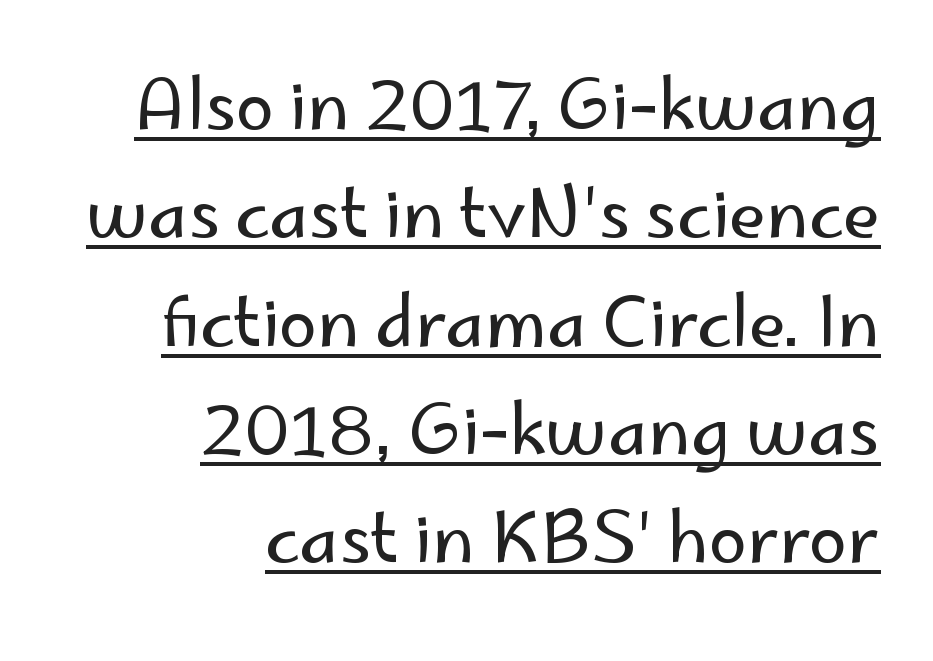
{"serif": "no", "italic": "no", "bold": "no", "weight": "regular", "width": "normal", "stroke_contrast": "low", "x_height": "small", "monospaced": "no", "underline": "yes", "align": "right", "line_spacing": "normal", "line_spacing_ratio": 1.57, "letter_spacing": "normal", "letter_spacing_em": 0.0, "glyph_px": 69}
